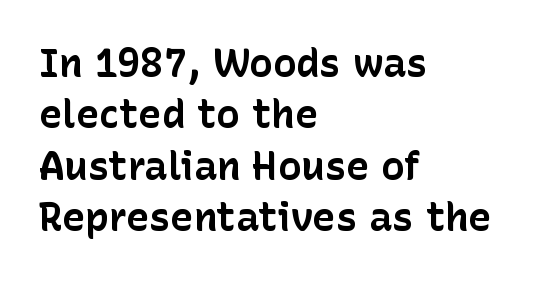
Notice how the stems are strictly vertical — no italics here. The letterforms sit shoulder to shoulder at normal distance. Letters rest on an invisible, unmarked baseline. The passage shown is emphatically bold. Each letter keeps its own natural width here, so spacing adapts to shape. Are there feet on the stems? There aren't — it's a sans.
